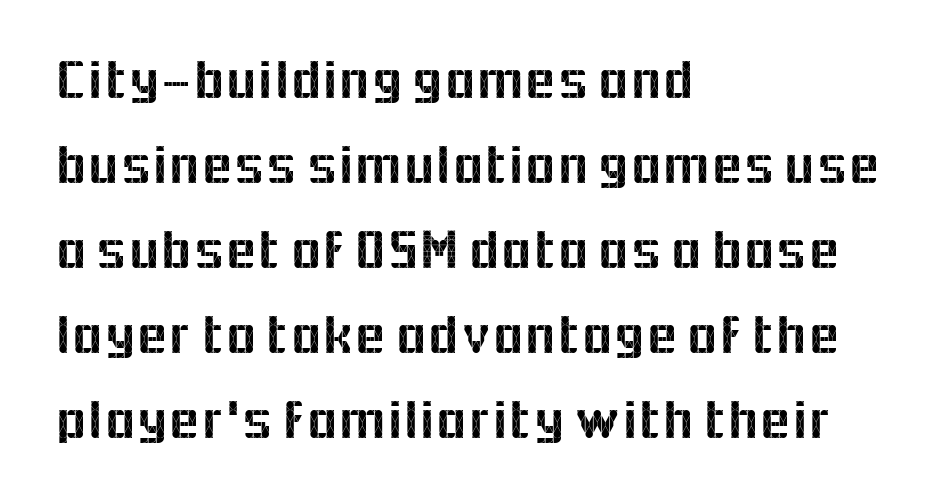
Caption: standard tracking, unaltered. The letters stand upright; this is a roman face. This sample has the flowing, uneven cadence of proportional lettering. Where is the straight margin? On the left.
